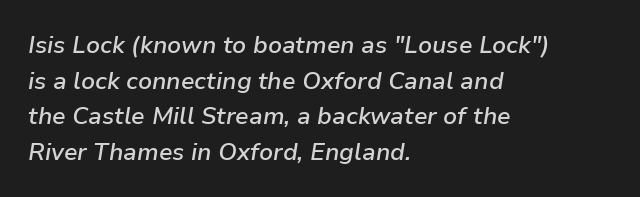
{"italic": "yes", "lean": "right", "slant_degrees": 9, "bold": "semi", "underline": "no", "align": "left", "line_spacing": "normal", "line_spacing_ratio": 1.48, "letter_spacing": "normal", "letter_spacing_em": 0.0, "glyph_px": 24}
